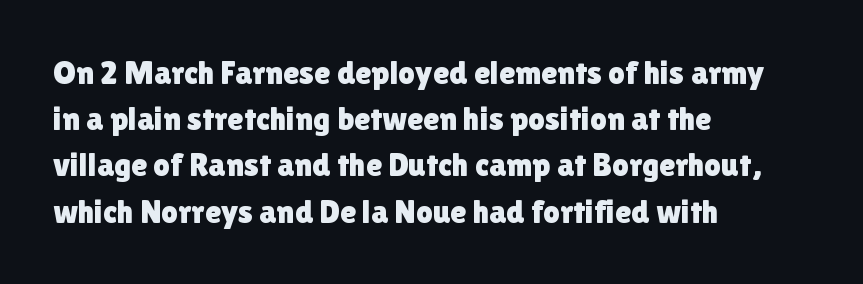
The image shows 33 px sans-serif type, upright; set left-aligned, normal line spacing (1.4x), normal letter spacing, not underlined; low stroke contrast and a medium x-height.
